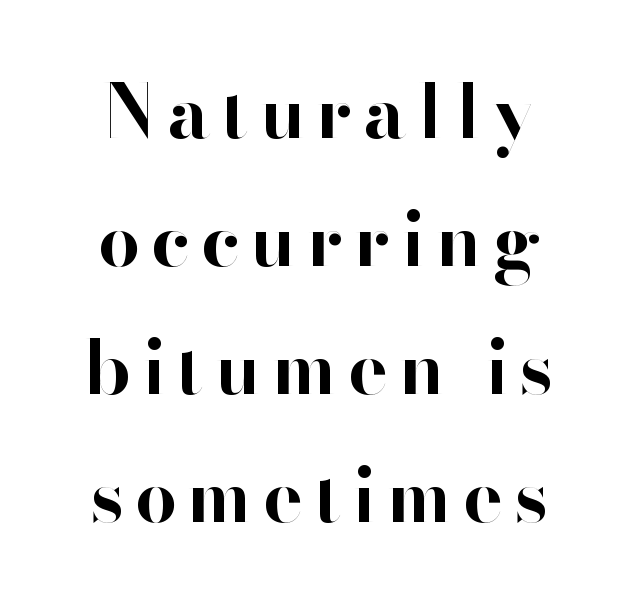
The image shows 74 px bold sans-serif type, upright; set centered, line spacing 1.73x, not underlined; high stroke contrast and a small x-height.
